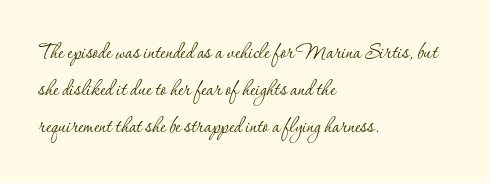
Q: Is the text bold? A: No.
Q: Is the text italic (slanted)? A: Yes.
Q: Is the text underlined? A: No.
Q: How is the paragraph aligned? A: Left-aligned.
Q: Is the spacing between letters normal or unusually wide? A: Normal.
Q: Is the spacing between lines tight, normal or loose? A: Normal.
